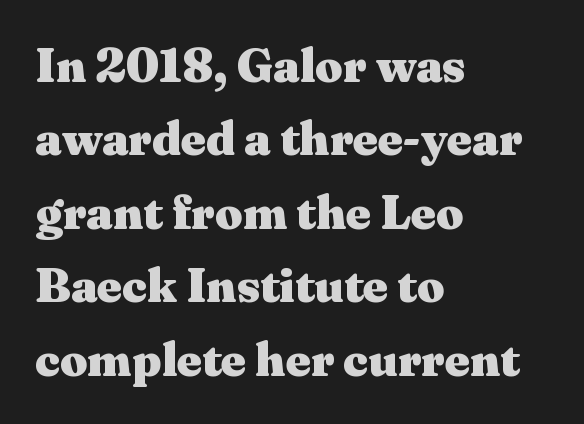
{"serif": "yes", "italic": "no", "bold": "yes", "weight": "heavy", "width": "wide", "stroke_contrast": "medium", "x_height": "medium", "monospaced": "no", "underline": "no", "align": "left", "line_spacing": "normal", "line_spacing_ratio": 1.53, "letter_spacing": "normal", "letter_spacing_em": 0.0, "glyph_px": 48}
